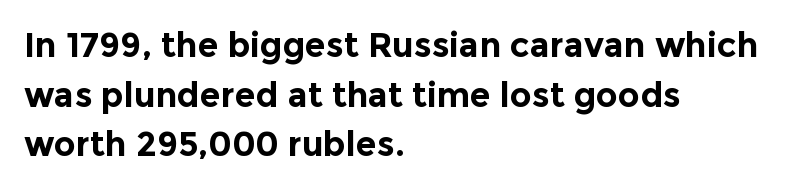
The lettering holds an erect, upright posture throughout. These lines sit exactly where default settings would place them. Thick stems and heavy bowls — unmistakably bold. The letterforms sit shoulder to shoulder at normal distance.
